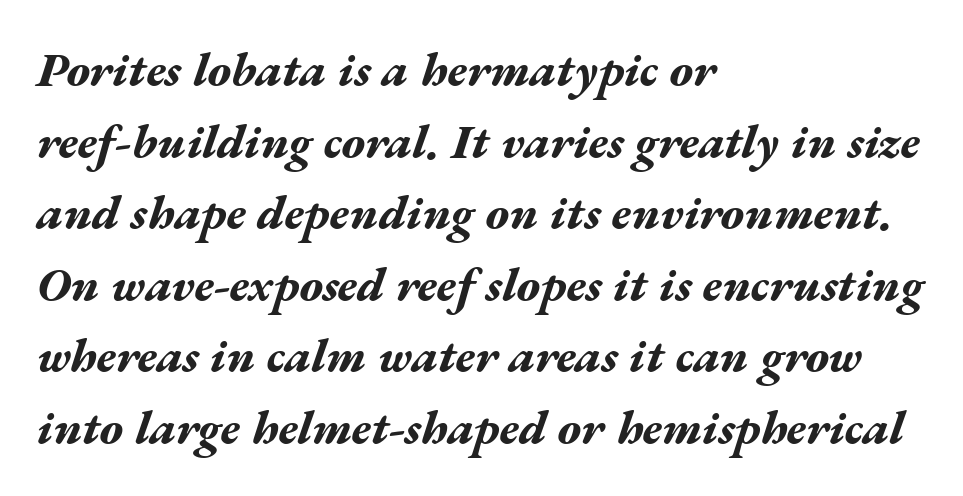
Q: Is the text bold? A: Yes.
Q: Is the text italic (slanted)? A: Yes, it leans right by about 17 degrees.
Q: Is the text underlined? A: No.
Q: How is the paragraph aligned? A: Left-aligned.
Q: Is the spacing between letters normal or unusually wide? A: Normal.
Q: Is the spacing between lines tight, normal or loose? A: Normal.
Q: Width (condensed, normal, or wide)? A: Wide.
Q: Stroke contrast? A: Medium.
Q: x-height? A: Medium.
Q: Monospaced? A: No.
